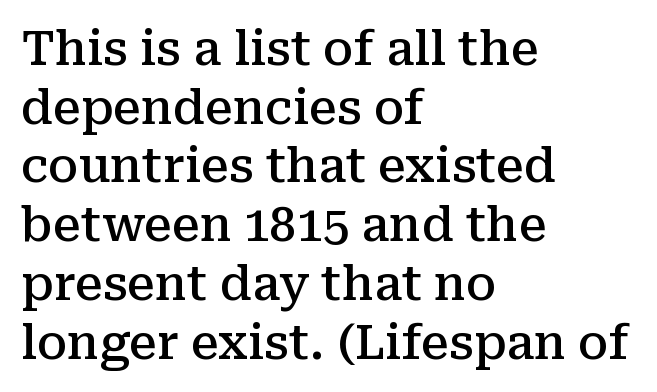
The image shows 47 px semibold serif type, upright; set left-aligned, normal line spacing (1.25x), normal letter spacing, not underlined; medium stroke contrast and a medium x-height.
